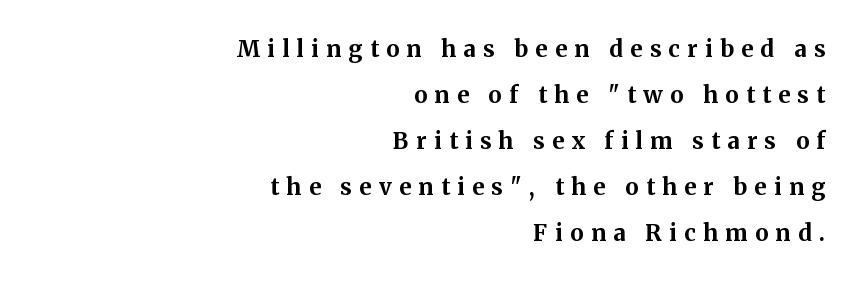
The image shows 23 px bold type, upright; set right-aligned, loose line spacing (2.0x), unusually wide letter spacing (+0.32 em), not underlined.
